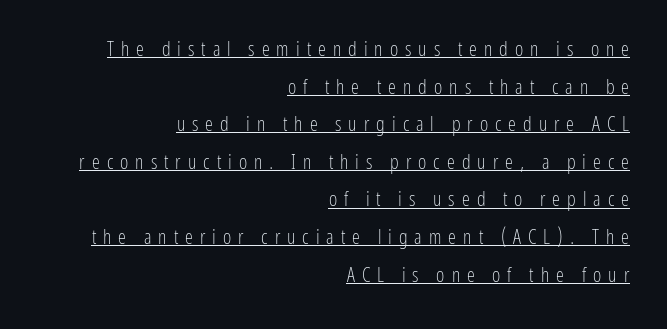
Q: Is the text bold? A: No.
Q: Is the text italic (slanted)? A: No, it is upright.
Q: Is the text underlined? A: Yes.
Q: How is the paragraph aligned? A: Right-aligned.
Q: Is the spacing between letters normal or unusually wide? A: Unusually wide.
